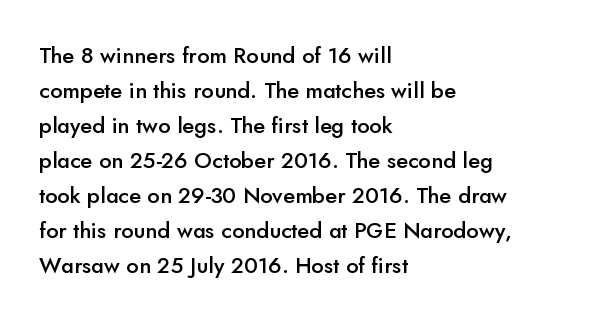
Rows of type keep a routine distance in the vertical direction. Tracking here is standard; glyphs follow each other at the usual distance. Ascenders rise straight up at ninety degrees. A fair bit of extra ink — the face is semibold, not bold.
